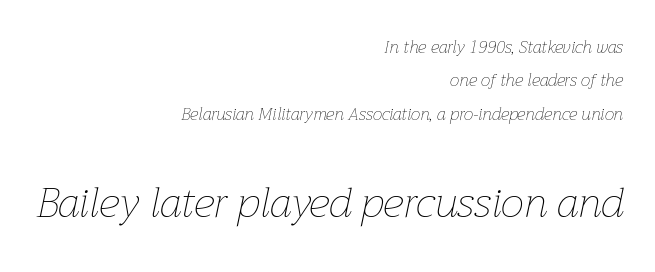
Q: Is the text bold? A: No.
Q: Is the text italic (slanted)? A: Yes, it leans right by about 12 degrees.
Q: Is the text underlined? A: No.
Q: How is the paragraph aligned? A: Right-aligned.
Q: Is the spacing between letters normal or unusually wide? A: Normal.
Q: Is the spacing between lines tight, normal or loose? A: Loose.
Q: Which block of text is set in a larger size, the first (top) or the second (bottom)? A: The second (bottom) one.
Q: Width (condensed, normal, or wide)? A: Normal.
Q: Stroke contrast? A: Low.
Q: x-height? A: Medium.
Q: Monospaced? A: No.
